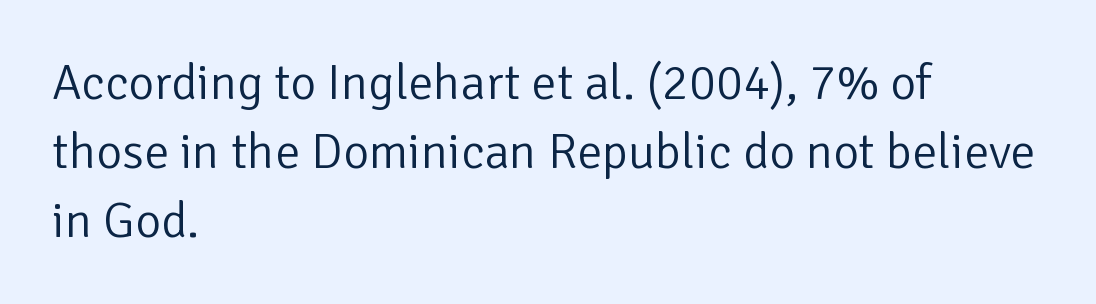
Q: Is the text bold? A: No.
Q: Is the text italic (slanted)? A: No, it is upright.
Q: Is the typeface a serif or a sans-serif typeface? A: Sans-serif.
Q: Is the text underlined? A: No.
Q: How is the paragraph aligned? A: Left-aligned.
Q: Is the spacing between letters normal or unusually wide? A: Normal.
Q: Is the spacing between lines tight, normal or loose? A: Normal.
Q: Width (condensed, normal, or wide)? A: Normal.
Q: Stroke contrast? A: Low.
Q: x-height? A: Medium.
Q: Monospaced? A: No.
